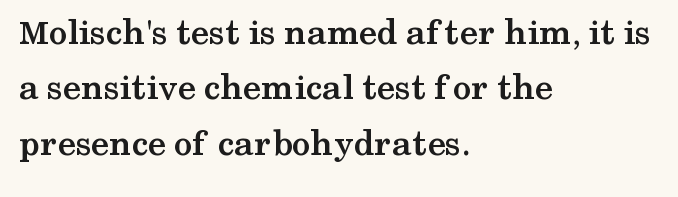
Q: Is the text bold? A: Yes.
Q: Is the text italic (slanted)? A: No, it is upright.
Q: Is the typeface a serif or a sans-serif typeface? A: Serif.
Q: Is the text underlined? A: No.
Q: How is the paragraph aligned? A: Left-aligned.
Q: Is the spacing between letters normal or unusually wide? A: Normal.
Q: Is the spacing between lines tight, normal or loose? A: Normal.
Q: Width (condensed, normal, or wide)? A: Wide.
Q: Stroke contrast? A: Medium.
Q: x-height? A: Medium.
Q: Monospaced? A: No.
